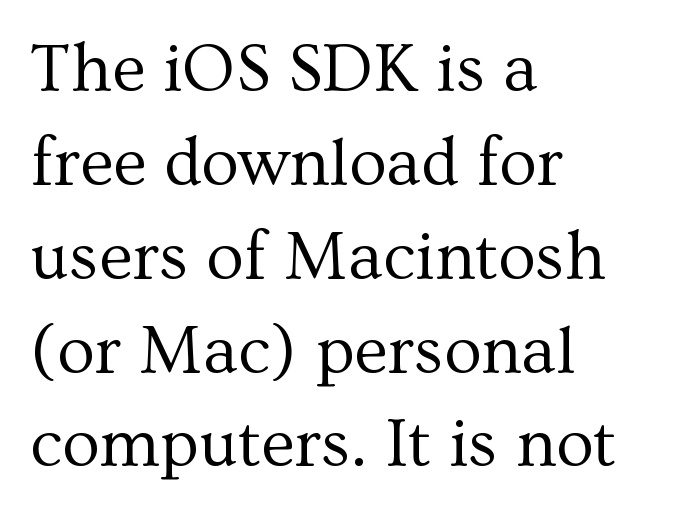
Q: Is the text bold? A: No.
Q: Is the text italic (slanted)? A: No, it is upright.
Q: Is the typeface a serif or a sans-serif typeface? A: Serif.
Q: Is the text underlined? A: No.
Q: How is the paragraph aligned? A: Left-aligned.
Q: Is the spacing between letters normal or unusually wide? A: Normal.
Q: Is the spacing between lines tight, normal or loose? A: Normal.
Q: Width (condensed, normal, or wide)? A: Normal.
Q: Stroke contrast? A: Medium.
Q: x-height? A: Medium.
Q: Monospaced? A: No.
